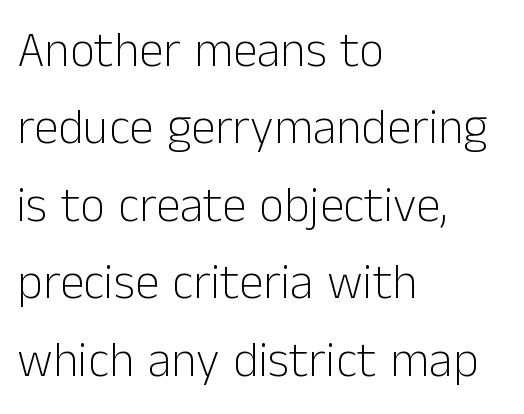
The image shows 49 px light sans-serif type, upright; set left-aligned, normal line spacing (1.58x), normal letter spacing, not underlined; low stroke contrast and a medium x-height.
